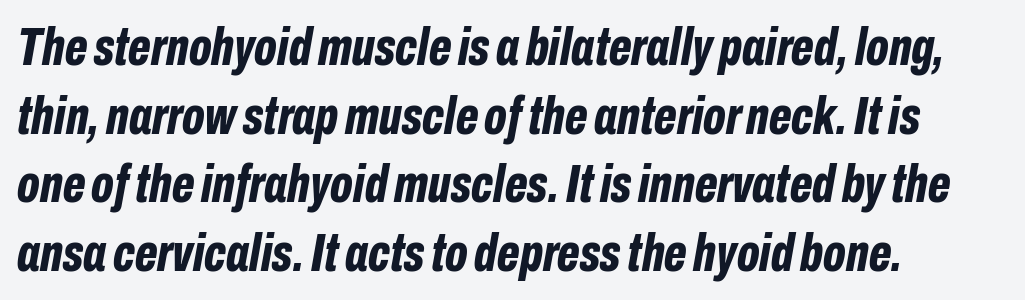
Q: Is the text bold? A: Yes.
Q: Is the text italic (slanted)? A: Yes, it leans right by about 10 degrees.
Q: Is the text underlined? A: No.
Q: How is the paragraph aligned? A: Left-aligned.
Q: Is the spacing between letters normal or unusually wide? A: Normal.
Q: Is the spacing between lines tight, normal or loose? A: Normal.
Q: Width (condensed, normal, or wide)? A: Condensed.
Q: Stroke contrast? A: Low.
Q: x-height? A: Medium.
Q: Monospaced? A: No.
